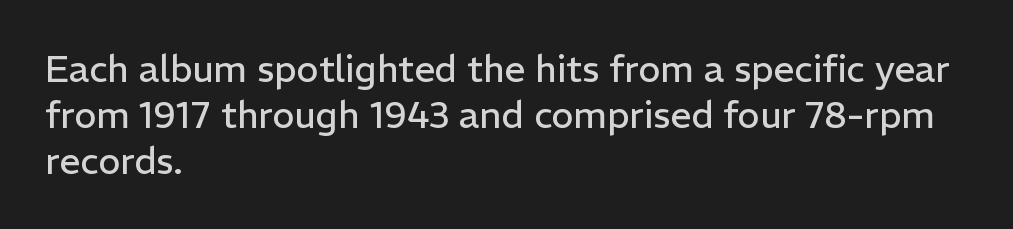
Are there feet on the stems? There aren't — it's a sans. The string is rendered with underlining switched off. Characters remain perfectly vertical along every line. Caption: multi-line text, flush left, ragged right. The letters sit at their default tracking, neither squeezed nor spread.
